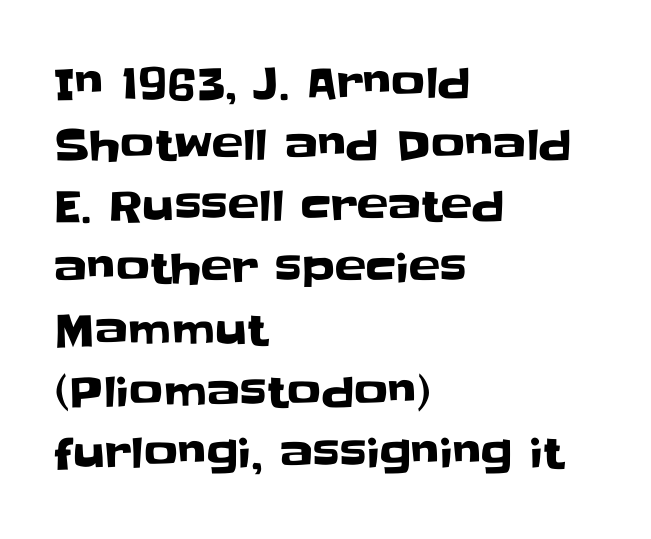
The characters display no serif detailing; their extremities are plain. The compositor pushed each line to the left boundary. Nobody drew a line under any word here. Designer's note — italics off, roman on. Proportional: the letters do not fall into vertical columns.
